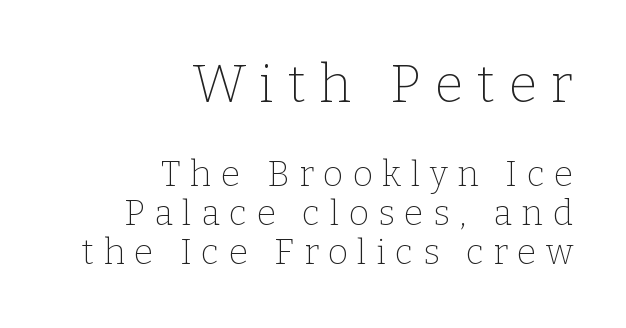
The image shows 52 px thin serif type, upright; set right-aligned, tight line spacing (1.12x), unusually wide letter spacing (+0.27 em), not underlined; the first (top) block is 1.49x larger; low stroke contrast and a medium x-height.
